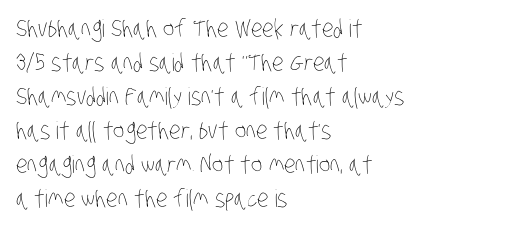
This rendering uses left alignment, leaving the right contour irregular. The space beneath each line is pristine and unruled. The passage shown stacks its lines at a standard gap. Inter-character spacing is left at the font's built-in metrics. Weight class: somewhere from thin through regular.
